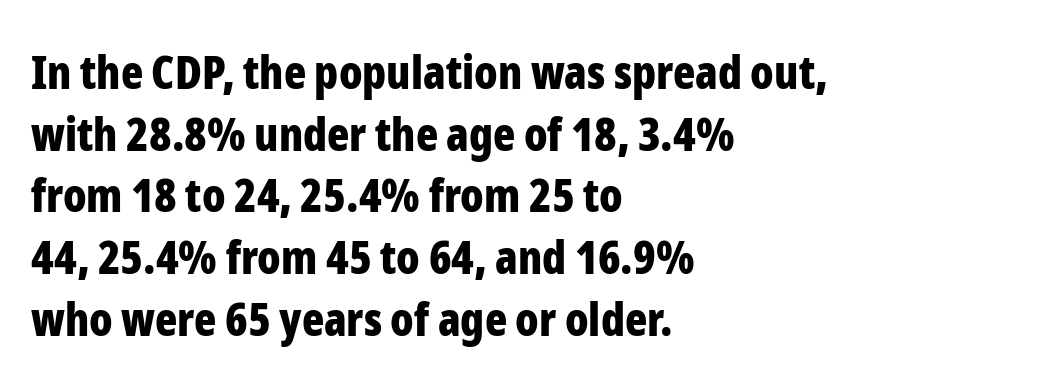
The characters look thick and weighty, a clear bold. Varying glyph widths throughout — classic text-font behaviour. Left-aligned paragraph, ragged on the right. The passage shown has conventional tracking throughout. When letters stand straight like this, we call the style roman or upright. Underlining? Definitely not there.
